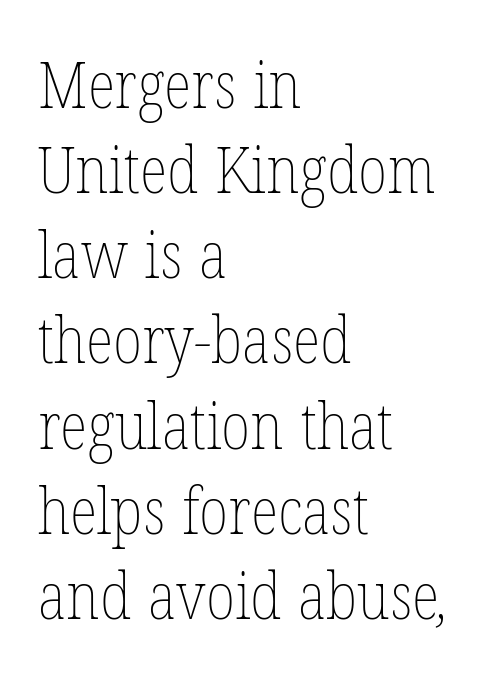
The image shows 65 px thin, condensed type; set left-aligned, normal line spacing (1.31x), normal letter spacing, not underlined; low stroke contrast and a medium x-height.
